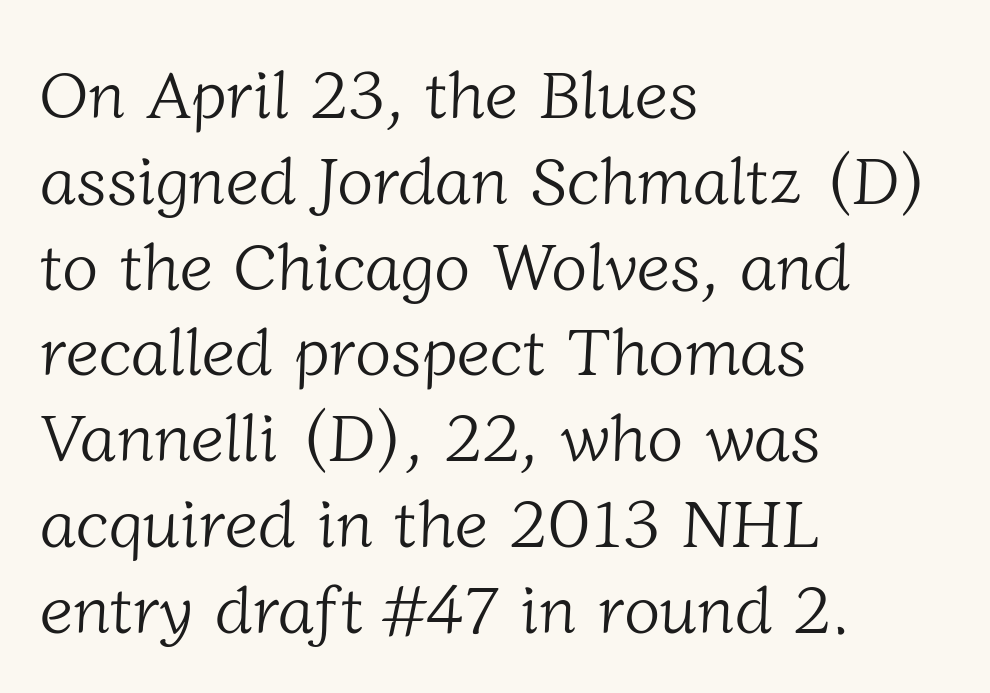
Q: Is the text bold? A: No.
Q: Is the typeface a serif or a sans-serif typeface? A: Serif.
Q: Is the text underlined? A: No.
Q: How is the paragraph aligned? A: Left-aligned.
Q: Is the spacing between letters normal or unusually wide? A: Normal.
Q: Is the spacing between lines tight, normal or loose? A: Normal.
Q: Width (condensed, normal, or wide)? A: Normal.
Q: Stroke contrast? A: Low.
Q: x-height? A: Medium.
Q: Monospaced? A: No.
